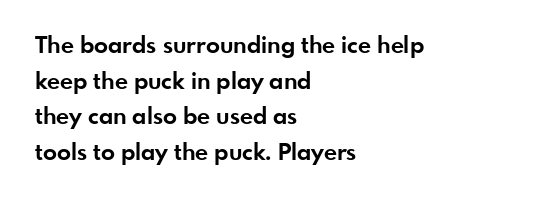
{"italic": "no", "bold": "yes", "underline": "no", "align": "left", "line_spacing": "normal", "line_spacing_ratio": 1.55, "letter_spacing": "normal", "letter_spacing_em": 0.0, "glyph_px": 23}
